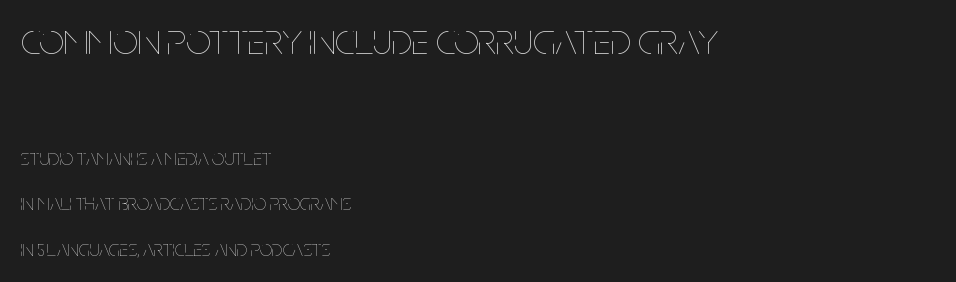
{"italic": "no", "bold": "no", "weight": "thin", "width": "condensed", "stroke_contrast": "low", "x_height": "large", "monospaced": "no", "underline": "no", "align": "left", "line_spacing": "loose", "line_spacing_ratio": 2.08, "letter_spacing": "normal", "letter_spacing_em": 0.0, "larger_block": "first", "size_ratio": 2.0, "glyph_px": 44}
